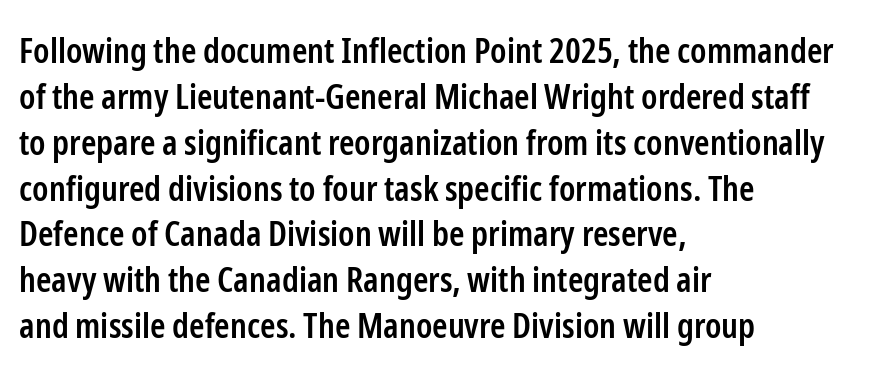
{"serif": "no", "italic": "no", "bold": "semi", "weight": "semibold", "width": "condensed", "stroke_contrast": "low", "x_height": "medium", "monospaced": "no", "underline": "no", "align": "left", "line_spacing": "normal", "line_spacing_ratio": 1.31, "letter_spacing": "normal", "letter_spacing_em": 0.0, "glyph_px": 35}
